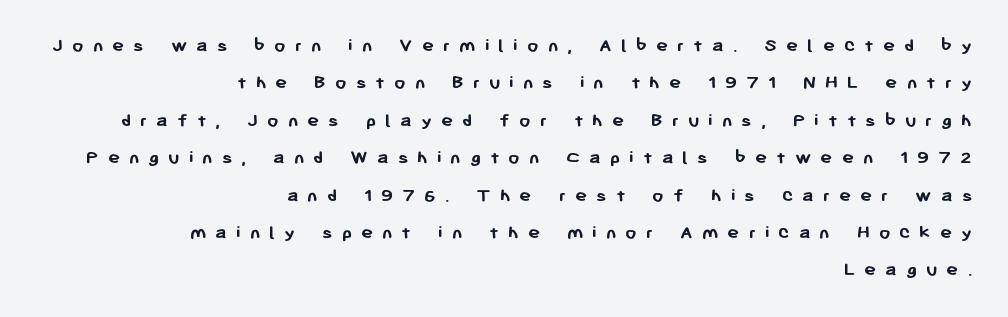
Q: Is the text bold? A: Yes.
Q: Is the text italic (slanted)? A: No, it is upright.
Q: Is the text underlined? A: No.
Q: How is the paragraph aligned? A: Right-aligned.
Q: Is the spacing between letters normal or unusually wide? A: Unusually wide.
